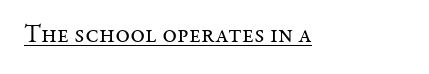
{"italic": "no", "bold": "no", "underline": "yes", "letter_spacing": "normal", "letter_spacing_em": 0.0, "glyph_px": 25}
